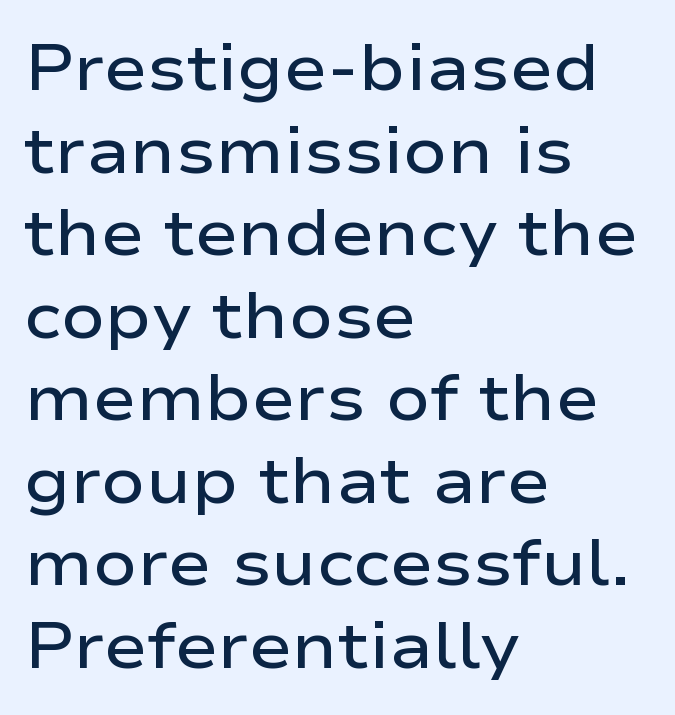
Q: Is the text bold? A: Semi-bold.
Q: Is the text italic (slanted)? A: No, it is upright.
Q: Is the typeface a serif or a sans-serif typeface? A: Sans-serif.
Q: Is the text underlined? A: No.
Q: How is the paragraph aligned? A: Left-aligned.
Q: Is the spacing between letters normal or unusually wide? A: Normal.
Q: Is the spacing between lines tight, normal or loose? A: Normal.
Q: Width (condensed, normal, or wide)? A: Wide.
Q: Stroke contrast? A: Low.
Q: x-height? A: Medium.
Q: Monospaced? A: No.
